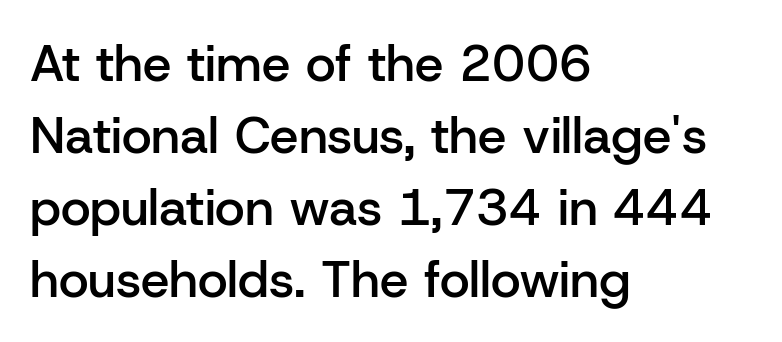
Q: Is the text bold? A: Semi-bold.
Q: Is the text italic (slanted)? A: No, it is upright.
Q: Is the typeface a serif or a sans-serif typeface? A: Sans-serif.
Q: Is the text underlined? A: No.
Q: How is the paragraph aligned? A: Left-aligned.
Q: Is the spacing between letters normal or unusually wide? A: Normal.
Q: Is the spacing between lines tight, normal or loose? A: Normal.
Q: Width (condensed, normal, or wide)? A: Normal.
Q: Stroke contrast? A: Low.
Q: x-height? A: Medium.
Q: Monospaced? A: No.
